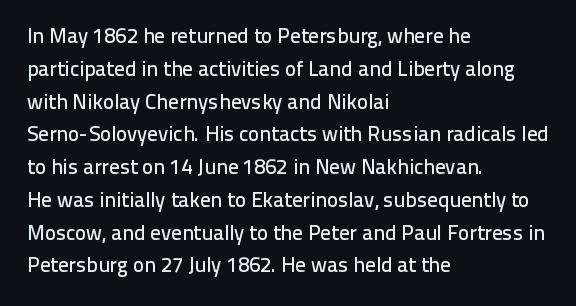
Q: Is the text italic (slanted)? A: No, it is upright.
Q: Is the text underlined? A: No.
Q: How is the paragraph aligned? A: Left-aligned.
Q: Is the spacing between letters normal or unusually wide? A: Normal.
Q: Is the spacing between lines tight, normal or loose? A: Normal.
